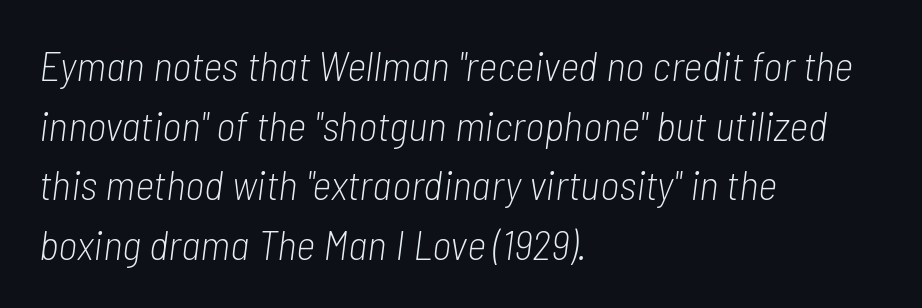
{"italic": "yes", "lean": "right", "slant_degrees": 7, "bold": "no", "weight": "light", "width": "condensed", "stroke_contrast": "low", "x_height": "medium", "monospaced": "no", "underline": "no", "align": "left", "line_spacing": "normal", "line_spacing_ratio": 1.42, "letter_spacing": "normal", "letter_spacing_em": 0.0, "glyph_px": 42}
